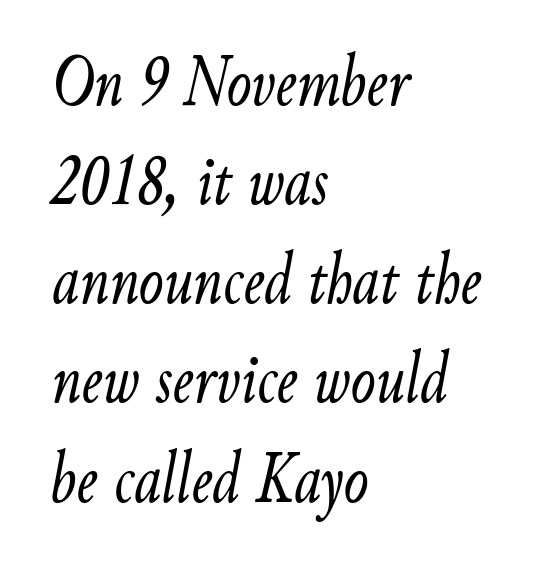
Q: Is the text bold? A: No.
Q: Is the text italic (slanted)? A: Yes, it leans right by about 9 degrees.
Q: Is the text underlined? A: No.
Q: How is the paragraph aligned? A: Left-aligned.
Q: Is the spacing between letters normal or unusually wide? A: Normal.
Q: Is the spacing between lines tight, normal or loose? A: Normal.
Q: Width (condensed, normal, or wide)? A: Condensed.
Q: Stroke contrast? A: Low.
Q: x-height? A: Small.
Q: Monospaced? A: No.
